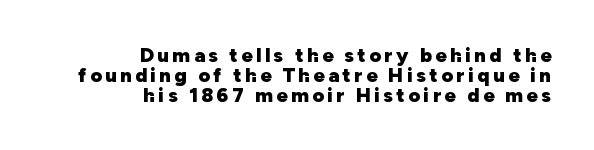
The image shows 20 px bold type, upright; set right-aligned, tight line spacing (1.0x), not underlined.
